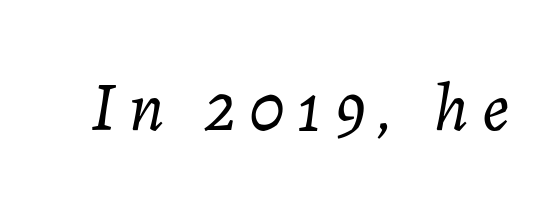
Think of a printed novel: that variable character pitch is what you see here. Slant detected: the letters are inclined. Rule under the text: the space is simply empty. The weight would be labelled regular, book, light, or lighter still.
